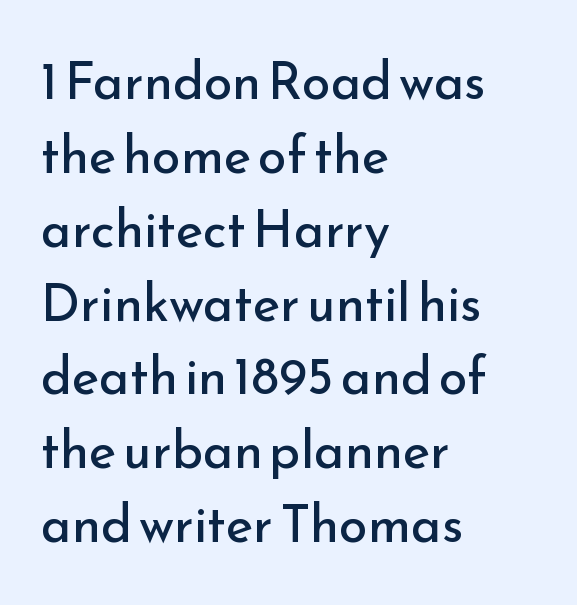
The image shows 52 px regular-weight sans-serif type, upright; set left-aligned, normal line spacing (1.42x), normal letter spacing, not underlined; low stroke contrast and a small x-height.
